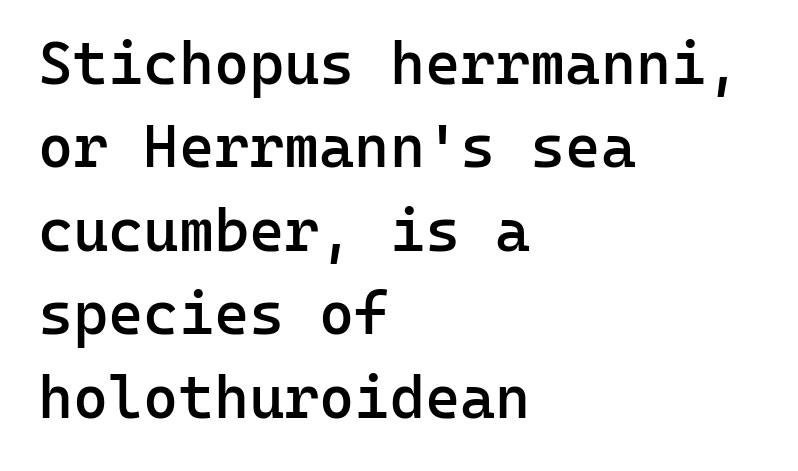
The image shows 60 px semibold sans-serif type, upright, monospaced; set left-aligned, normal line spacing (1.39x), normal letter spacing, not underlined; low stroke contrast and a medium x-height.
